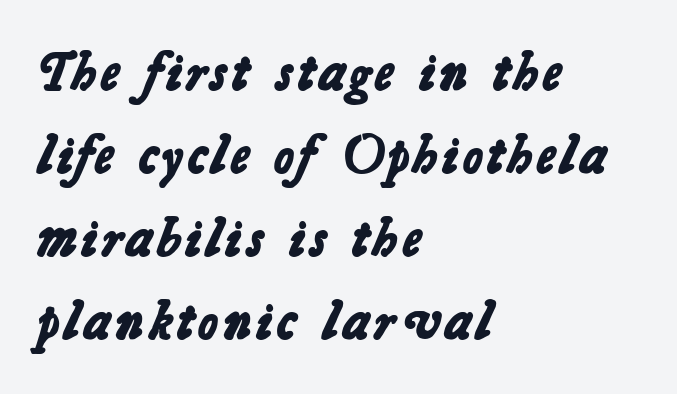
The paragraph shown leans on its left margin. These lines sit exactly where default settings would place them. Short note: letters normally spaced. Rule under the text: the space is simply empty. Note the varied advance widths — an 'i' is clearly narrower than an 'm'. Font category for this specimen: sans-serif.
